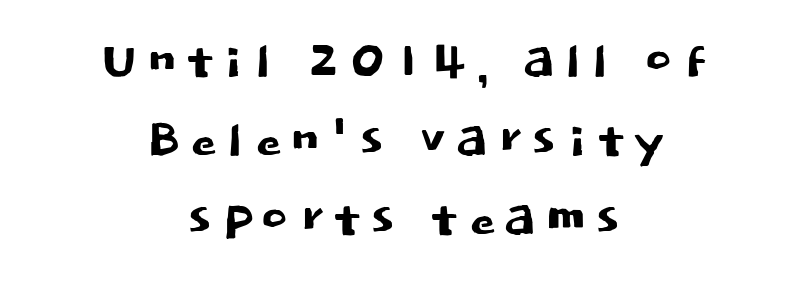
{"serif": "no", "italic": "no", "width": "normal", "stroke_contrast": "low", "x_height": "large", "monospaced": "no", "underline": "no", "align": "center", "line_spacing_ratio": 1.18, "glyph_px": 67}
